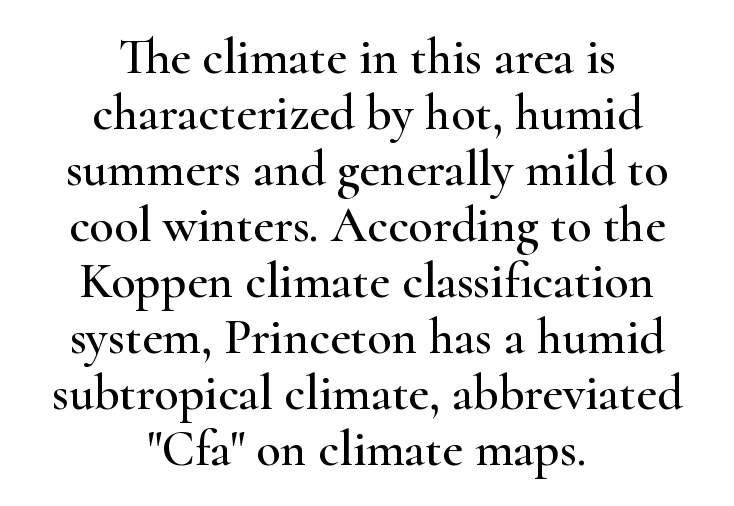
Q: Is the text italic (slanted)? A: No, it is upright.
Q: Is the typeface a serif or a sans-serif typeface? A: Serif.
Q: Is the text underlined? A: No.
Q: How is the paragraph aligned? A: Centered.
Q: Is the spacing between letters normal or unusually wide? A: Normal.
Q: Is the spacing between lines tight, normal or loose? A: Tight.
Q: Width (condensed, normal, or wide)? A: Wide.
Q: Stroke contrast? A: High.
Q: x-height? A: Small.
Q: Monospaced? A: No.
